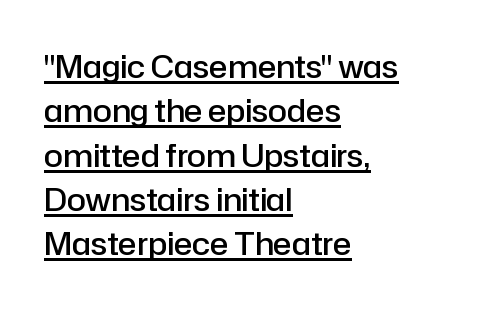
Does the leading feel generous? No, just average. Does the weight exceed regular? Yes, but only to semibold. This sample uses a sans-serif face. The face used here is proportionally spaced, like ordinary book or web type. Horizontally, the lines are justified to the leading edge only.
